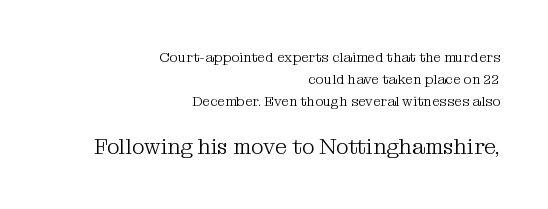
Q: Is the text bold? A: No.
Q: Is the text italic (slanted)? A: No, it is upright.
Q: Is the text underlined? A: No.
Q: How is the paragraph aligned? A: Right-aligned.
Q: Is the spacing between letters normal or unusually wide? A: Normal.
Q: Is the spacing between lines tight, normal or loose? A: Normal.
Q: Which block of text is set in a larger size, the first (top) or the second (bottom)? A: The second (bottom) one.
